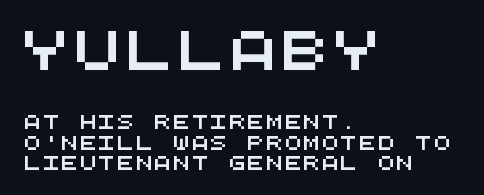
The image shows 39 px wide sans-serif type, monospaced; set left-aligned, normal line spacing (1.44x), not underlined; the first (top) block is 2.79x larger; medium stroke contrast and a large x-height.
